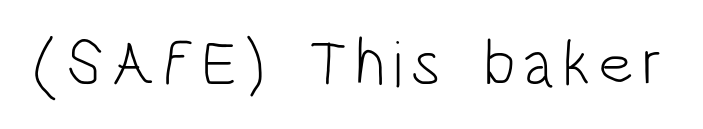
{"serif": "no", "italic": "no", "bold": "no", "weight": "light", "width": "condensed", "stroke_contrast": "low", "x_height": "large", "monospaced": "no", "underline": "no", "glyph_px": 65}
